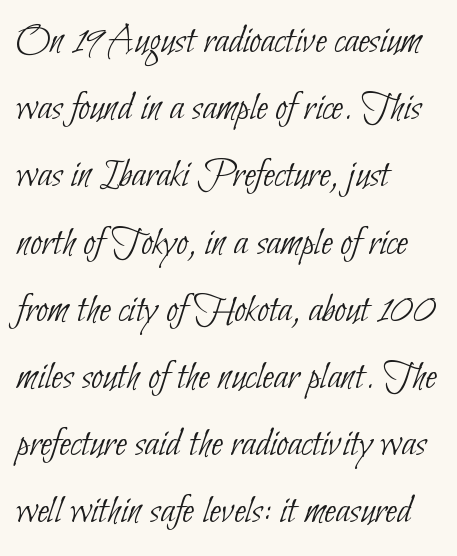
{"serif": "no", "bold": "no", "weight": "thin", "width": "condensed", "stroke_contrast": "low", "x_height": "small", "monospaced": "no", "underline": "no", "align": "left", "line_spacing": "normal", "line_spacing_ratio": 1.6, "letter_spacing": "normal", "letter_spacing_em": 0.0, "glyph_px": 42}
